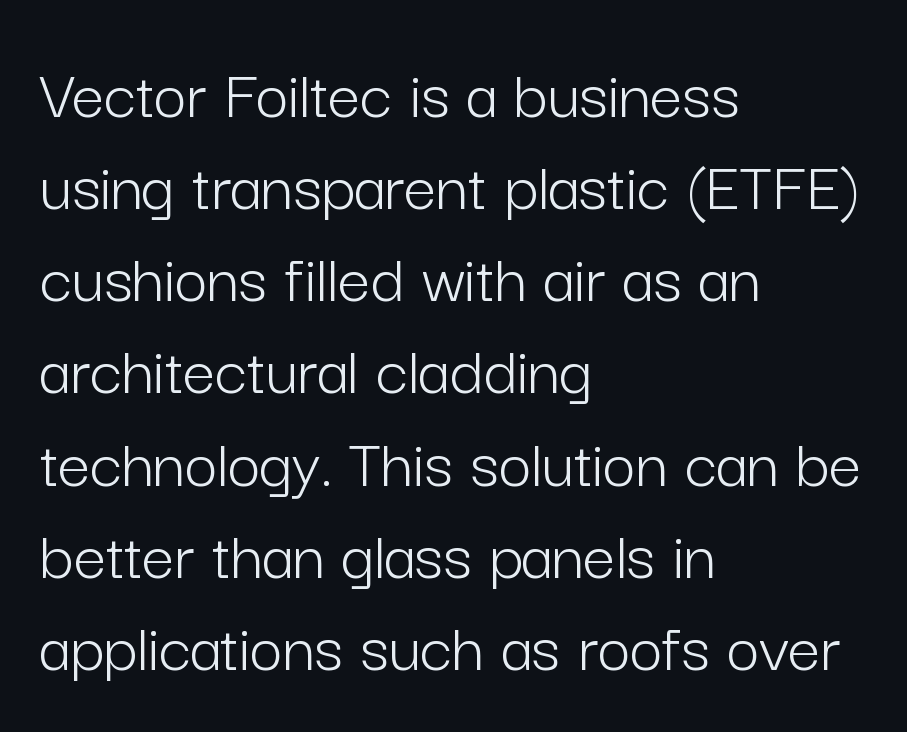
{"serif": "no", "italic": "no", "bold": "no", "weight": "light", "width": "normal", "stroke_contrast": "low", "x_height": "medium", "monospaced": "no", "underline": "no", "align": "left", "line_spacing": "normal", "line_spacing_ratio": 1.28, "letter_spacing": "normal", "letter_spacing_em": 0.0, "glyph_px": 72}
